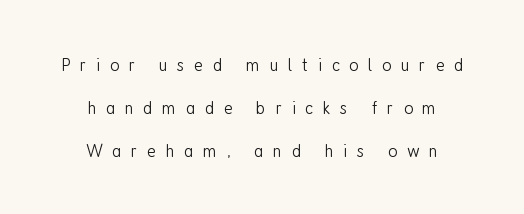
The image shows 20 px text type, upright; set centered, loose line spacing (2.16x), unusually wide letter spacing (+0.48 em), not underlined.
